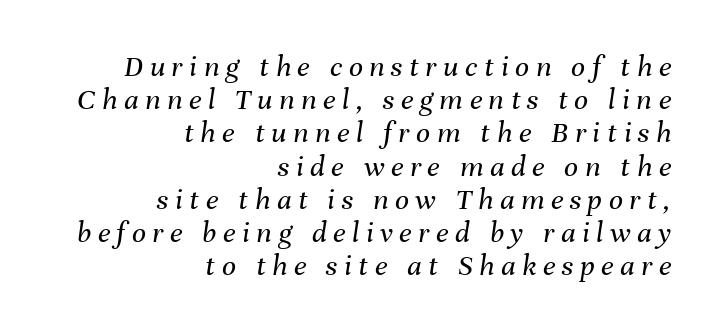
Q: Is the text bold? A: No.
Q: Is the text italic (slanted)? A: Yes, it leans right by about 8 degrees.
Q: Is the text underlined? A: No.
Q: How is the paragraph aligned? A: Right-aligned.
Q: Is the spacing between letters normal or unusually wide? A: Unusually wide.
Q: Is the spacing between lines tight, normal or loose? A: Tight.
Q: Width (condensed, normal, or wide)? A: Normal.
Q: Stroke contrast? A: Medium.
Q: x-height? A: Medium.
Q: Monospaced? A: No.
